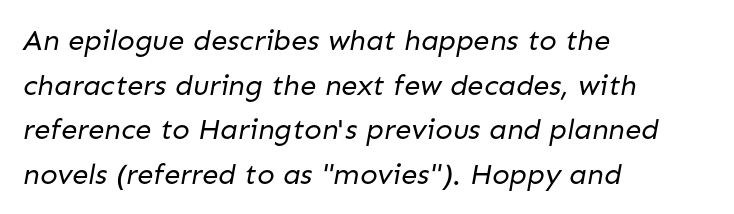
The leading is moderate, giving the passage an even texture. Typeset ragged right — the left edge is the straight one. What kind of face is this? One without serifs — a sans. This rendering features lettering with no underline. Standard letterfit; no display-style spreading of the glyphs. Varying glyph widths throughout — classic text-font behaviour.
